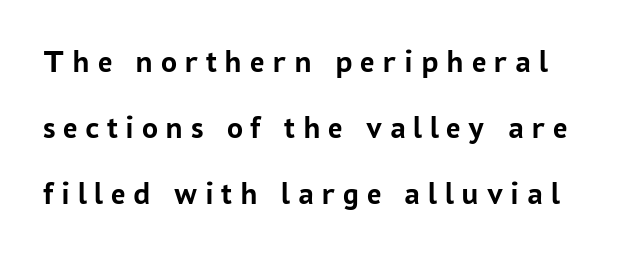
{"serif": "no", "italic": "no", "bold": "yes", "weight": "semibold", "width": "normal", "stroke_contrast": "low", "x_height": "medium", "monospaced": "no", "underline": "no", "line_spacing": "loose", "line_spacing_ratio": 2.06, "letter_spacing": "wide", "letter_spacing_em": 0.24, "glyph_px": 32}
